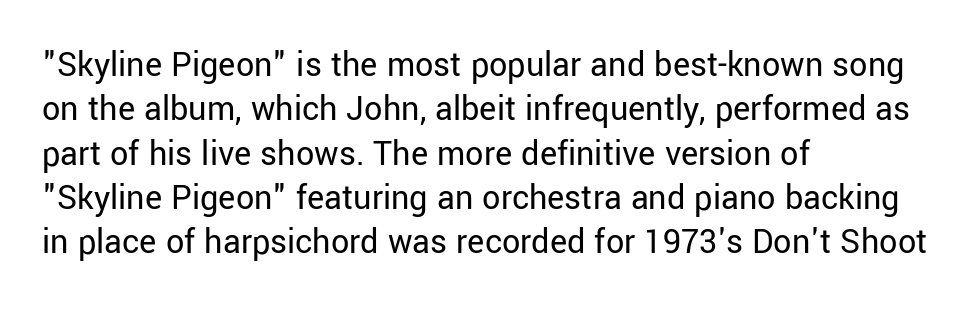
Q: Is the text bold? A: No.
Q: Is the text italic (slanted)? A: No, it is upright.
Q: Is the typeface a serif or a sans-serif typeface? A: Sans-serif.
Q: Is the text underlined? A: No.
Q: How is the paragraph aligned? A: Left-aligned.
Q: Is the spacing between letters normal or unusually wide? A: Normal.
Q: Width (condensed, normal, or wide)? A: Normal.
Q: Stroke contrast? A: Low.
Q: x-height? A: Medium.
Q: Monospaced? A: No.
